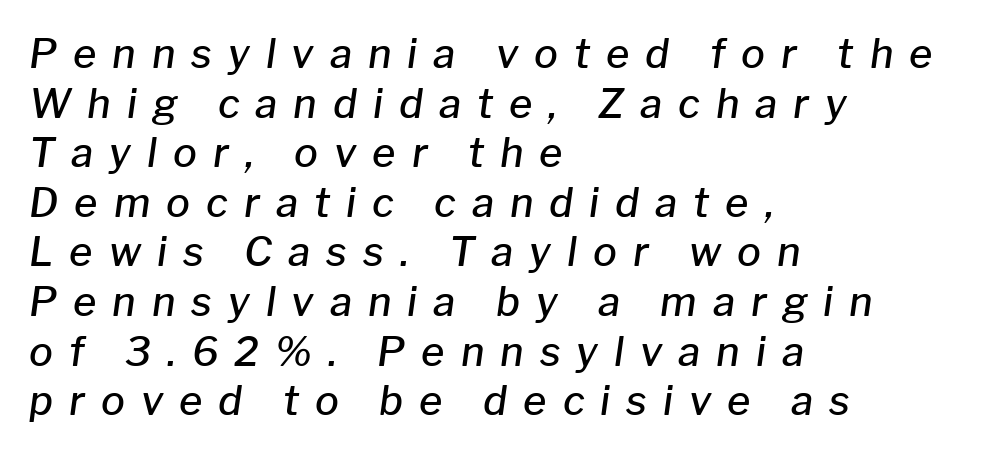
{"italic": "yes", "lean": "right", "slant_degrees": 8, "bold": "semi", "weight": "semibold", "width": "normal", "stroke_contrast": "low", "x_height": "medium", "monospaced": "no", "underline": "no", "align": "left", "line_spacing_ratio": 1.24, "letter_spacing": "wide", "letter_spacing_em": 0.4, "glyph_px": 40}
